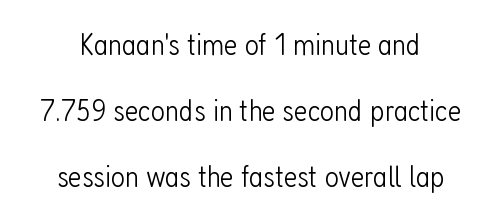
The image shows 31 px light, condensed sans-serif type, upright; set loose line spacing (2.13x), normal letter spacing, not underlined; low stroke contrast and a medium x-height.
